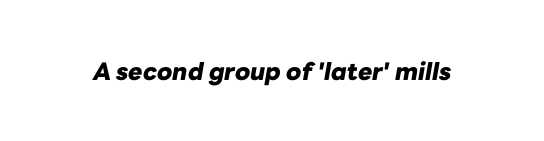
Q: Is the text bold? A: Yes.
Q: Is the text italic (slanted)? A: Yes, it leans right by about 10 degrees.
Q: Is the text underlined? A: No.
Q: Is the spacing between letters normal or unusually wide? A: Normal.
